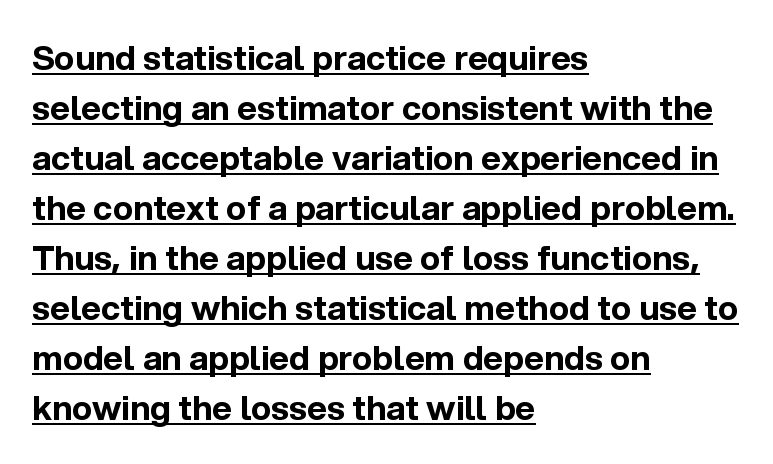
{"serif": "no", "italic": "no", "bold": "yes", "weight": "bold", "width": "normal", "x_height": "medium", "monospaced": "no", "underline": "yes", "align": "left", "line_spacing": "normal", "line_spacing_ratio": 1.47, "letter_spacing": "normal", "letter_spacing_em": 0.0, "glyph_px": 34}
